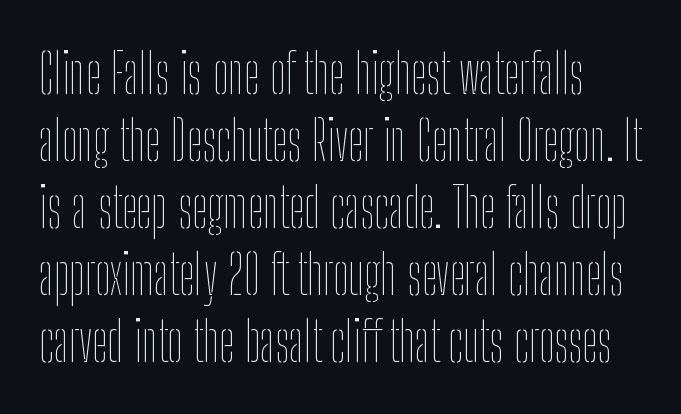
Q: Is the text bold? A: No.
Q: Is the text italic (slanted)? A: No, it is upright.
Q: Is the text underlined? A: No.
Q: Is the spacing between letters normal or unusually wide? A: Normal.
Q: Width (condensed, normal, or wide)? A: Condensed.
Q: Stroke contrast? A: Low.
Q: x-height? A: Medium.
Q: Monospaced? A: No.
